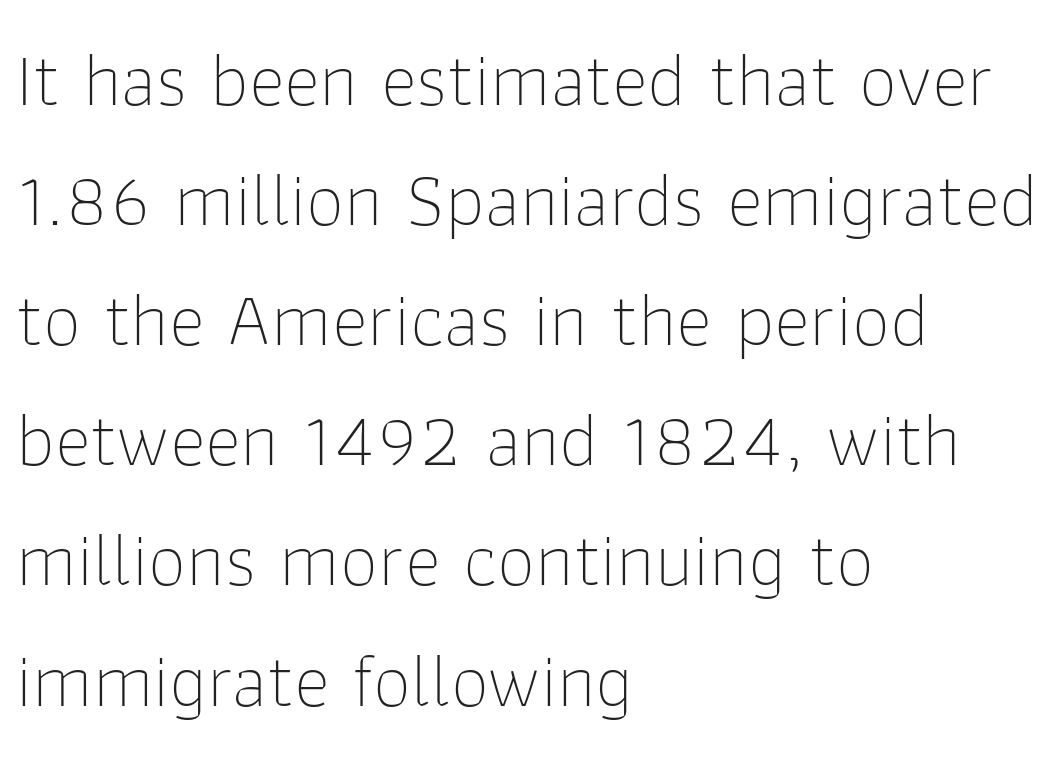
{"serif": "no", "italic": "no", "bold": "no", "weight": "thin", "width": "normal", "stroke_contrast": "low", "x_height": "medium", "monospaced": "no", "underline": "no", "align": "left", "line_spacing": "normal", "line_spacing_ratio": 1.56, "letter_spacing": "normal", "letter_spacing_em": 0.0, "glyph_px": 77}
